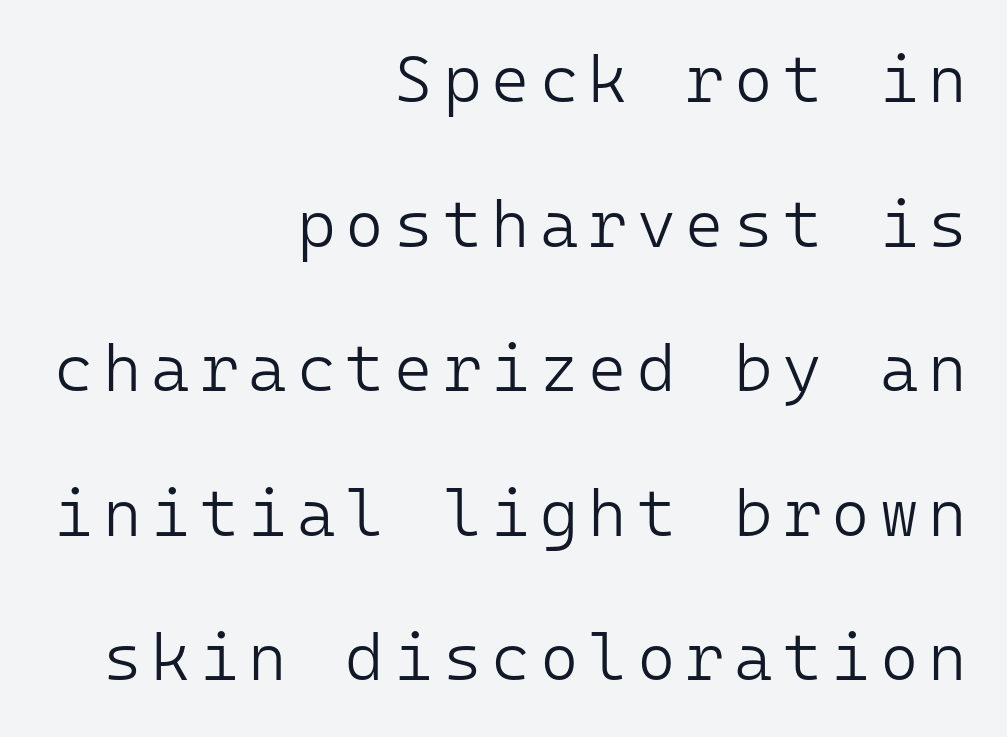
The image shows 66 px light sans-serif type, upright, monospaced; set right-aligned, loose line spacing (2.19x), not underlined; low stroke contrast and a medium x-height.
